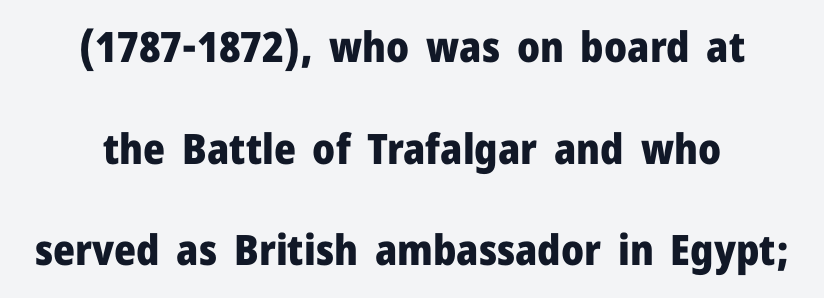
{"serif": "no", "italic": "no", "bold": "yes", "weight": "heavy", "width": "normal", "stroke_contrast": "low", "x_height": "medium", "monospaced": "no", "underline": "no", "align": "center", "line_spacing": "loose", "line_spacing_ratio": 2.42, "letter_spacing": "normal", "letter_spacing_em": 0.0, "glyph_px": 42}
